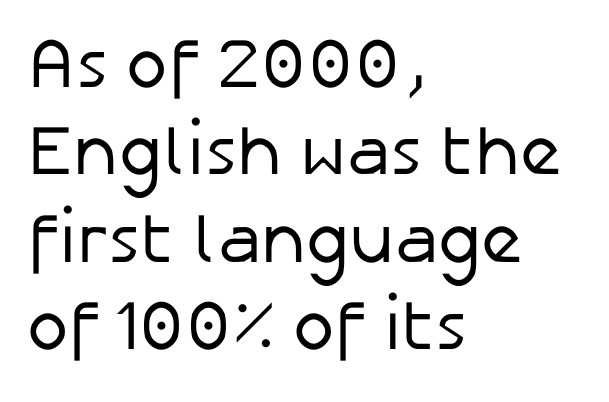
The image shows 70 px regular-weight sans-serif type, upright; set left-aligned, normal line spacing (1.25x), normal letter spacing, not underlined; low stroke contrast and a medium x-height.
